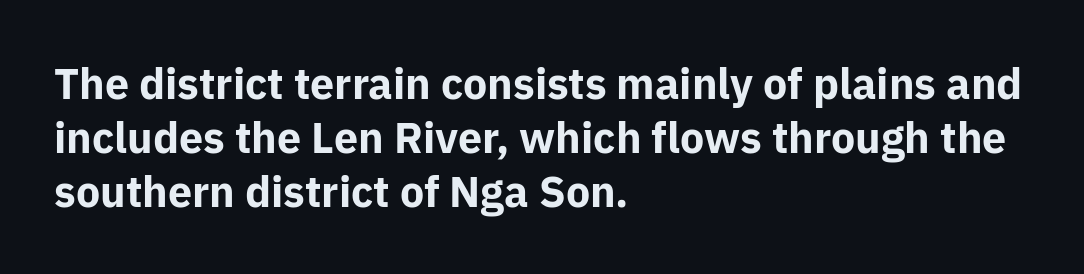
{"serif": "no", "italic": "no", "bold": "yes", "weight": "bold", "width": "normal", "stroke_contrast": "low", "x_height": "medium", "monospaced": "no", "underline": "no", "align": "left", "line_spacing": "normal", "line_spacing_ratio": 1.26, "letter_spacing": "normal", "letter_spacing_em": 0.0, "glyph_px": 43}
